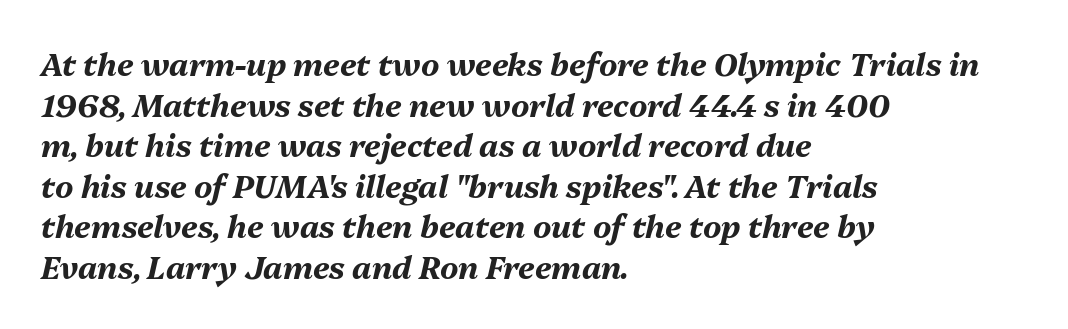
Q: Is the text bold? A: Yes.
Q: Is the text italic (slanted)? A: Yes, it leans right by about 13 degrees.
Q: Is the text underlined? A: No.
Q: How is the paragraph aligned? A: Left-aligned.
Q: Is the spacing between letters normal or unusually wide? A: Normal.
Q: Is the spacing between lines tight, normal or loose? A: Normal.
Q: Width (condensed, normal, or wide)? A: Normal.
Q: Stroke contrast? A: Medium.
Q: x-height? A: Medium.
Q: Monospaced? A: No.
